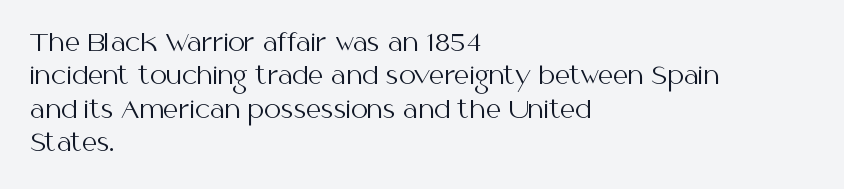
Q: Is the text bold? A: No.
Q: Is the text italic (slanted)? A: No, it is upright.
Q: Is the text underlined? A: No.
Q: How is the paragraph aligned? A: Left-aligned.
Q: Is the spacing between letters normal or unusually wide? A: Normal.
Q: Is the spacing between lines tight, normal or loose? A: Normal.
